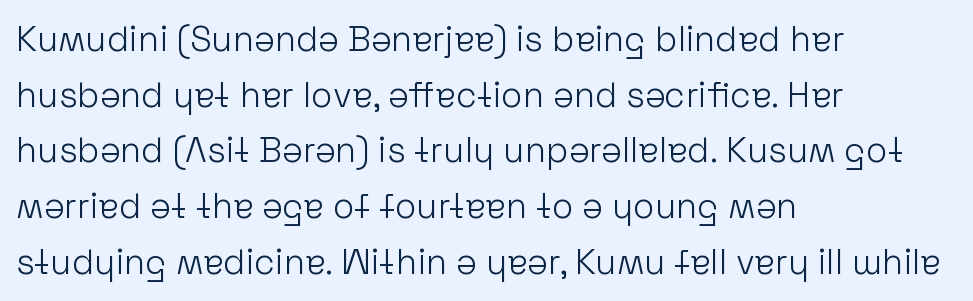
Check under the words: just untouched page. Stroke terminals: plain, sans-serif. Characters follow at the spacing the type designer built in. Stems here are at most as thick as an everyday book face.
